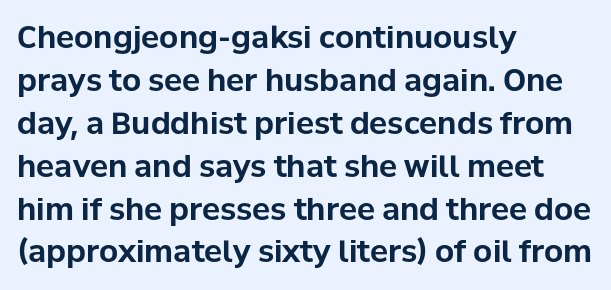
The image shows 30 px bold sans-serif type, upright; set left-aligned, normal line spacing (1.43x), normal letter spacing, not underlined; low stroke contrast and a medium x-height.
